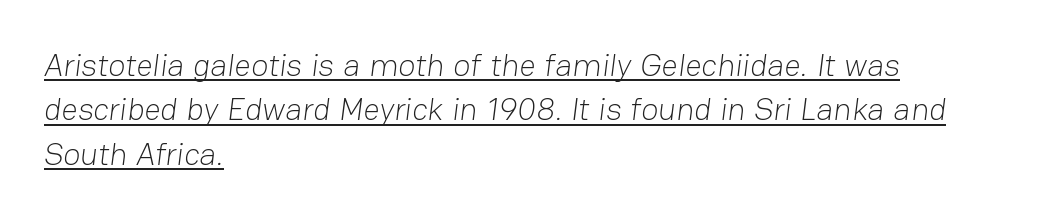
Q: Is the text bold? A: No.
Q: Is the typeface a serif or a sans-serif typeface? A: Sans-serif.
Q: Is the text underlined? A: Yes.
Q: How is the paragraph aligned? A: Left-aligned.
Q: Is the spacing between letters normal or unusually wide? A: Normal.
Q: Is the spacing between lines tight, normal or loose? A: Normal.
Q: Width (condensed, normal, or wide)? A: Normal.
Q: Stroke contrast? A: Low.
Q: x-height? A: Medium.
Q: Monospaced? A: No.
